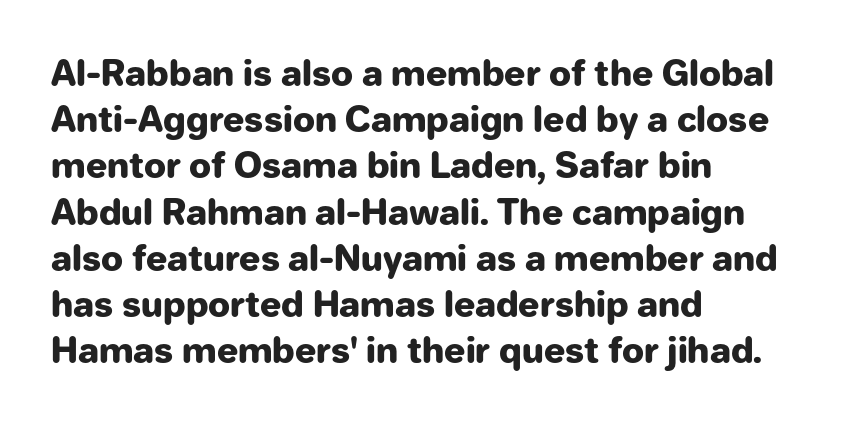
Bare-footed words on every line. Plenty of ink on the page — the face is bold. Does the type have serifs? No, each stem ends abruptly. Ascenders rise straight up at ninety degrees.
